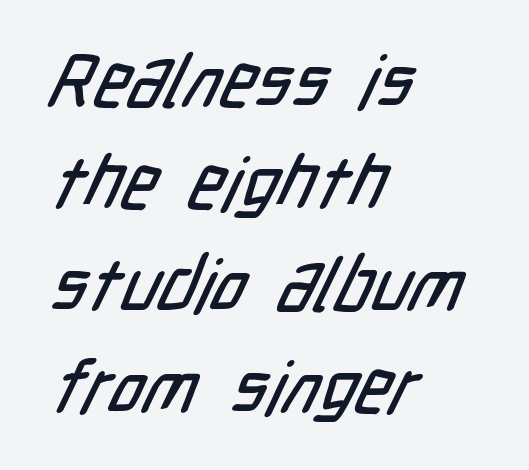
The image shows 74 px condensed sans-serif type; set left-aligned, normal line spacing (1.38x), normal letter spacing, not underlined; low stroke contrast and a medium x-height.
